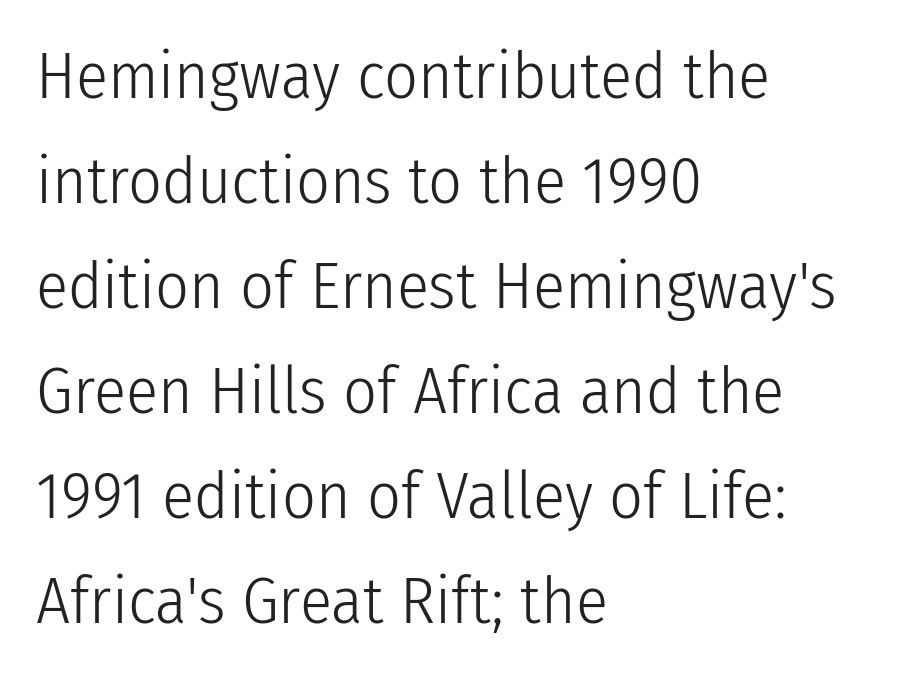
The face used here is rendered with its standard letterfit. The ragged edge is on the right, which tells us the setting is flush left. The weight would be labelled regular, book, light, or lighter still. Descenders hang freely into open space. Spacing verdict: proportional, widths tailored to each character.
